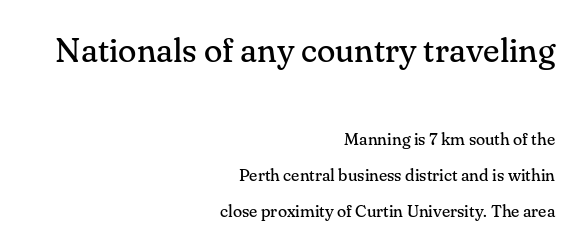
Posture: upright roman. Type size steps down from the first block to the second. Look at the tracking — it's just the regular setting, nothing added. The compositor pushed each line to the right boundary.
